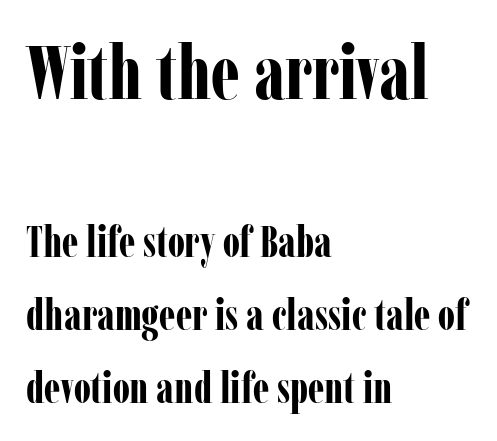
{"serif": "yes", "italic": "no", "bold": "yes", "weight": "bold", "width": "condensed", "stroke_contrast": "low", "x_height": "medium", "monospaced": "no", "underline": "no", "align": "left", "line_spacing": "normal", "line_spacing_ratio": 1.7, "letter_spacing": "normal", "letter_spacing_em": 0.0, "larger_block": "first", "size_ratio": 1.77, "glyph_px": 76}
